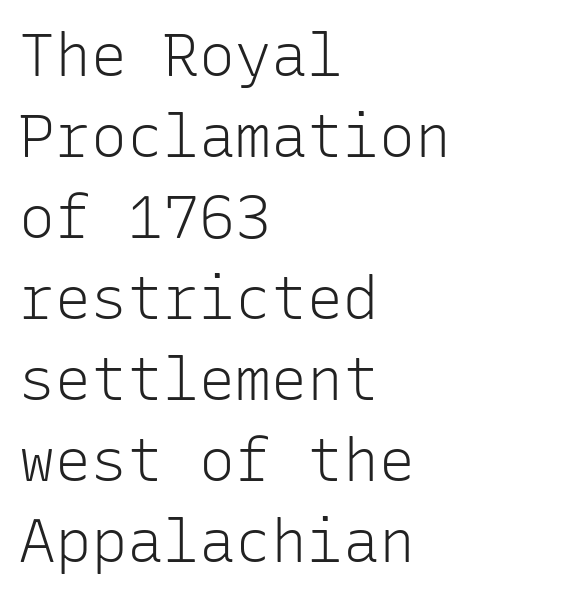
Default kerning and tracking; the words read as compact shapes. The specimen reads as upright at a glance. Monospaced: the letters line up in strict vertical columns. A typesetter would call this leading conventional body-copy spacing. Descenders hang freely into open space. A classic flush-left, rag-right setting is used for this passage.
